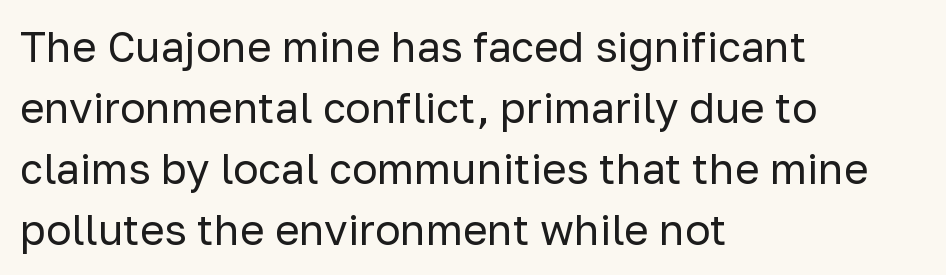
Are there feet on the stems? There aren't — it's a sans. No heavy texture on the line: the type isn't bold. Each letter keeps its own natural width here, so spacing adapts to shape. Notice how the passage keeps a crisp vertical edge on the left only. Anything drawn beneath the words? Only blank space.
